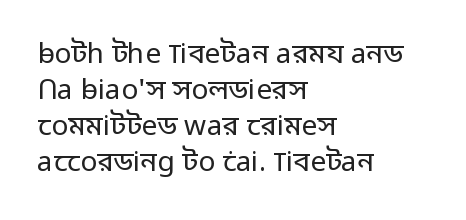
{"serif": "no", "italic": "no", "bold": "no", "weight": "regular", "width": "normal", "stroke_contrast": "low", "x_height": "medium", "monospaced": "no", "underline": "no", "align": "left", "line_spacing": "normal", "line_spacing_ratio": 1.28, "letter_spacing": "normal", "letter_spacing_em": 0.0, "glyph_px": 28}
